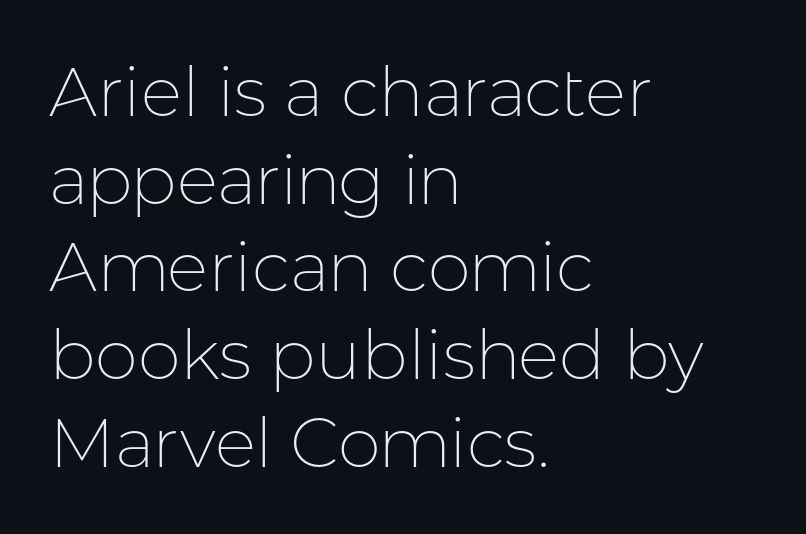
Q: Is the text bold? A: No.
Q: Is the text italic (slanted)? A: No, it is upright.
Q: Is the typeface a serif or a sans-serif typeface? A: Sans-serif.
Q: Is the text underlined? A: No.
Q: How is the paragraph aligned? A: Left-aligned.
Q: Is the spacing between letters normal or unusually wide? A: Normal.
Q: Is the spacing between lines tight, normal or loose? A: Normal.
Q: Width (condensed, normal, or wide)? A: Normal.
Q: Stroke contrast? A: Low.
Q: x-height? A: Medium.
Q: Monospaced? A: No.
